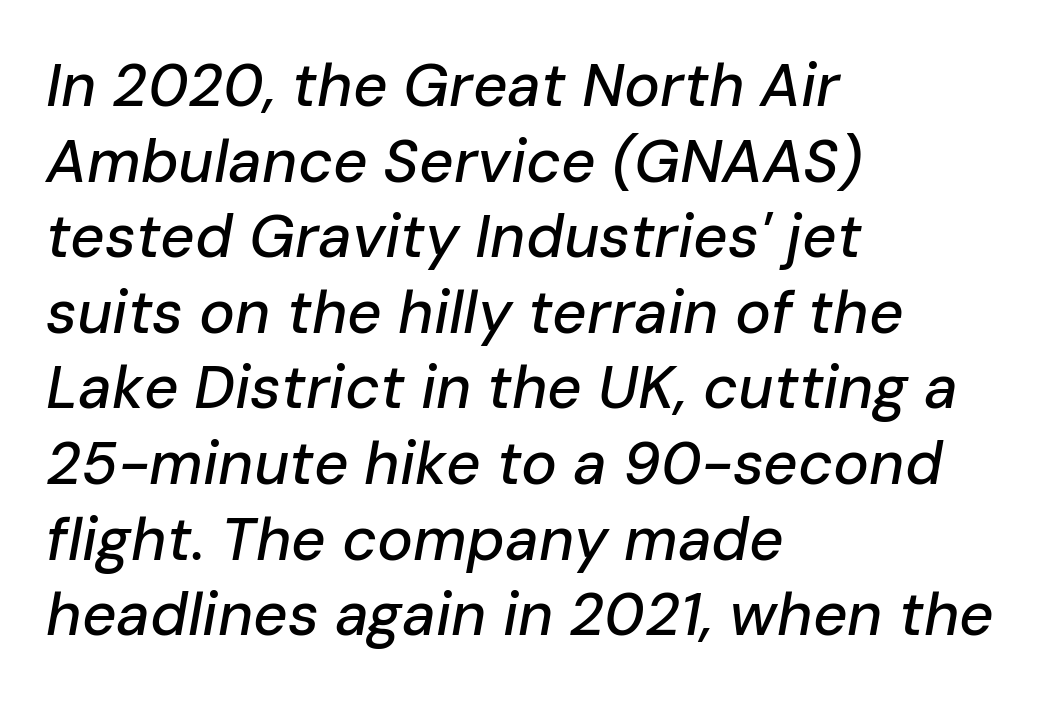
{"italic": "yes", "lean": "right", "slant_degrees": 10, "width": "normal", "stroke_contrast": "low", "x_height": "medium", "monospaced": "no", "underline": "no", "align": "left", "line_spacing": "normal", "line_spacing_ratio": 1.26, "letter_spacing": "normal", "letter_spacing_em": 0.0, "glyph_px": 60}
